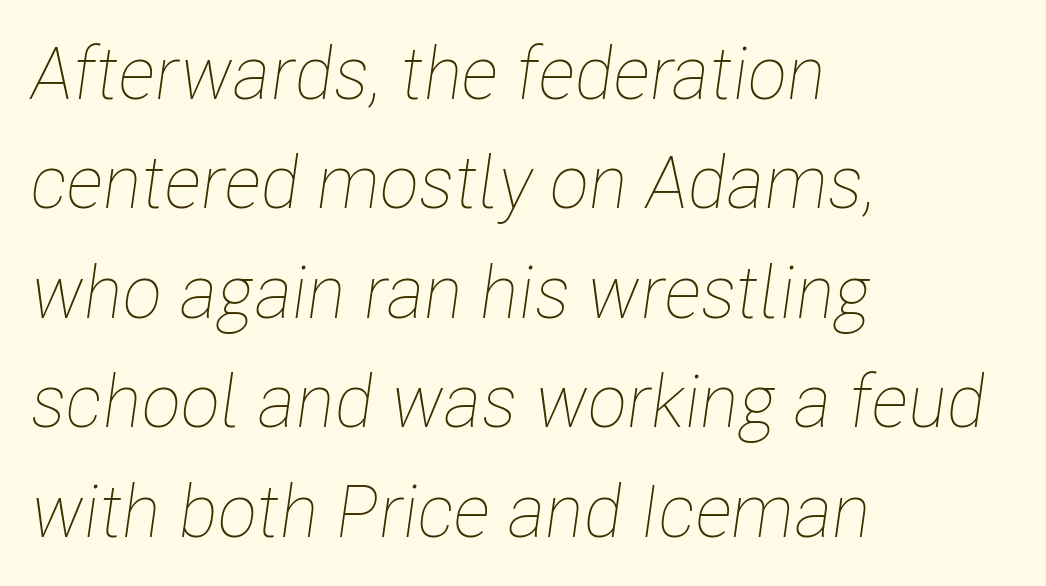
The vertical gap from one line to the next is medium. The face used here has a pronounced slope to its letters. The space directly below the letters is spotless. The font is comparable to plain body text, perhaps lighter.
